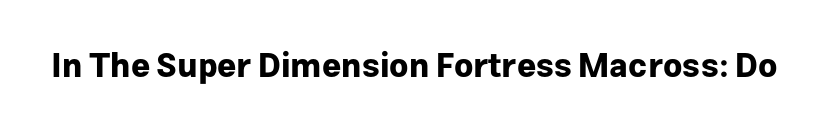
The image shows 33 px bold sans-serif type, upright; set normal letter spacing, not underlined; low stroke contrast and a medium x-height.
